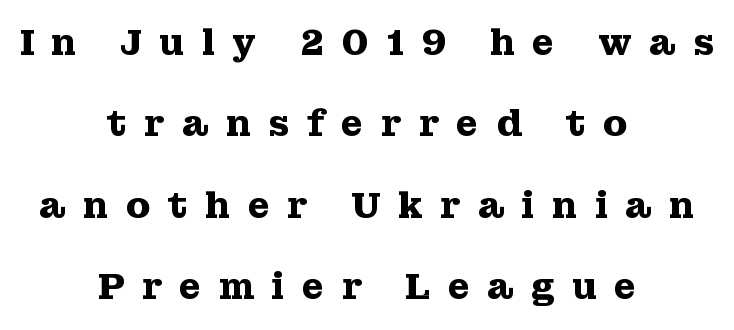
{"serif": "yes", "italic": "no", "bold": "yes", "weight": "heavy", "width": "wide", "stroke_contrast": "medium", "x_height": "medium", "monospaced": "no", "underline": "no", "align": "center", "line_spacing": "loose", "line_spacing_ratio": 2.26, "letter_spacing": "wide", "letter_spacing_em": 0.47, "glyph_px": 36}
